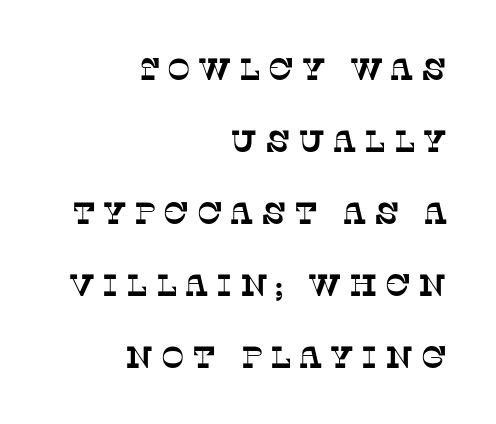
Q: Is the typeface a serif or a sans-serif typeface? A: Serif.
Q: Is the text underlined? A: No.
Q: How is the paragraph aligned? A: Right-aligned.
Q: Is the spacing between letters normal or unusually wide? A: Unusually wide.
Q: Is the spacing between lines tight, normal or loose? A: Loose.
Q: Width (condensed, normal, or wide)? A: Normal.
Q: Stroke contrast? A: Low.
Q: x-height? A: Large.
Q: Monospaced? A: No.
